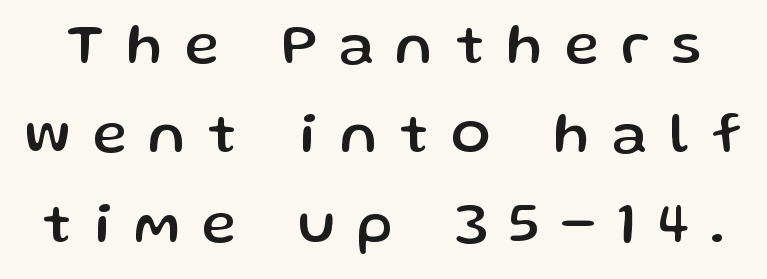
{"serif": "no", "italic": "no", "width": "normal", "stroke_contrast": "low", "x_height": "medium", "monospaced": "no", "underline": "no", "line_spacing": "normal", "line_spacing_ratio": 1.54, "letter_spacing": "wide", "letter_spacing_em": 0.39, "glyph_px": 58}
